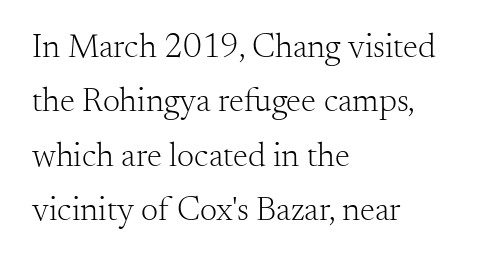
Short and long lines alike share a common starting point at left. Rendered with straight, roman letterforms. Descender tails drop into unmarked territory. Is this a fixed-width face? No — the glyphs have proportional, varying widths.
